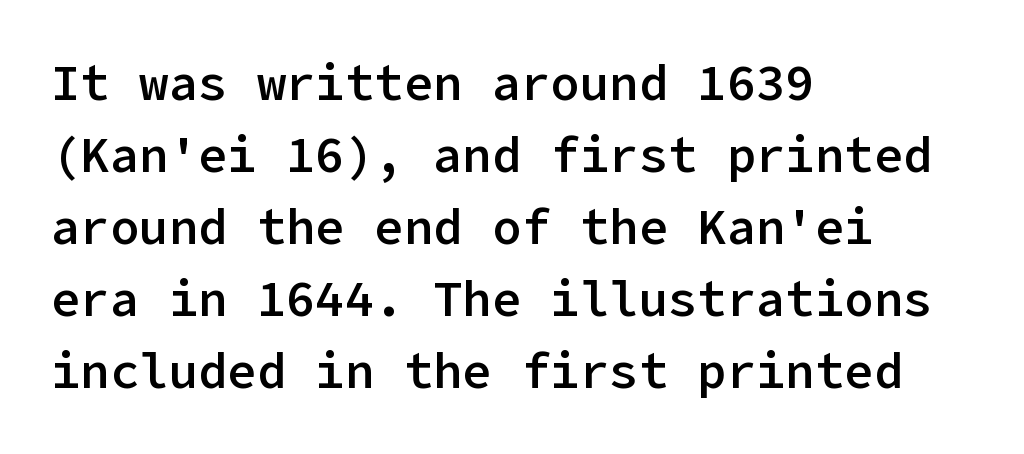
The image shows 49 px semibold sans-serif type, upright; set left-aligned, normal line spacing (1.47x), normal letter spacing, not underlined; low stroke contrast and a medium x-height.
